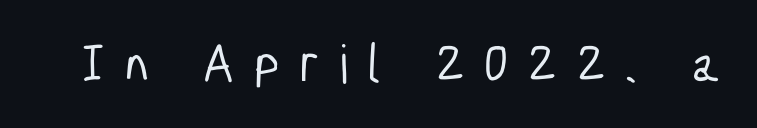
Q: Is the typeface a serif or a sans-serif typeface? A: Sans-serif.
Q: Is the text underlined? A: No.
Q: Is the spacing between letters normal or unusually wide? A: Unusually wide.
Q: Width (condensed, normal, or wide)? A: Condensed.
Q: Stroke contrast? A: Low.
Q: x-height? A: Medium.
Q: Monospaced? A: No.
